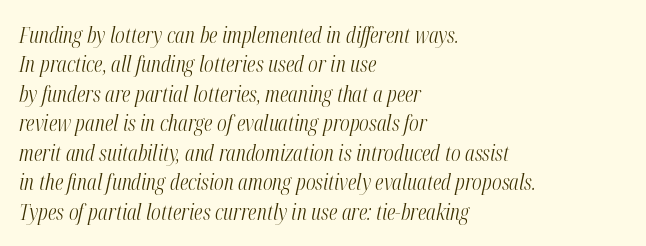
The lines in this sample share a left origin and differ only in where they stop. The lettering tilts uniformly, giving the passage an italic look. The letterforms sit at book weight or below. Clear beneath every line of the passage. You could call the tracking neutral — neither tight nor loose. The rendering uses a moderate line-height, typical for paragraphs.
